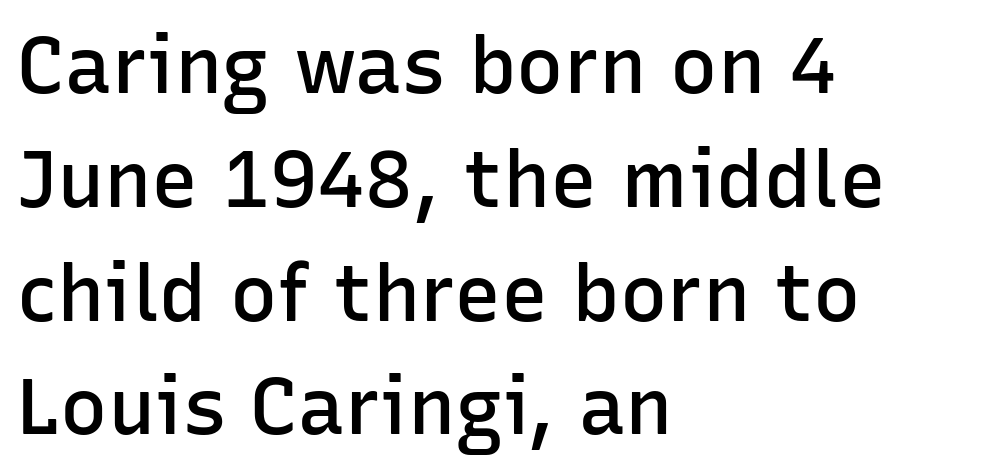
The text block is weighted toward the left margin, trailing off unevenly rightward. Stroke thickness is moderately raised; the sample reads as semibold. Does the leading feel generous? No, just average. Observe the ordinary spacing: letters are neighbours, not strangers.
